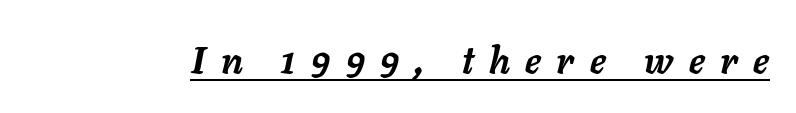
Q: Is the text bold? A: Yes.
Q: Is the text italic (slanted)? A: Yes, it leans right by about 11 degrees.
Q: Is the text underlined? A: Yes.
Q: Is the spacing between letters normal or unusually wide? A: Unusually wide.
Q: Width (condensed, normal, or wide)? A: Normal.
Q: Stroke contrast? A: Low.
Q: x-height? A: Medium.
Q: Monospaced? A: No.
